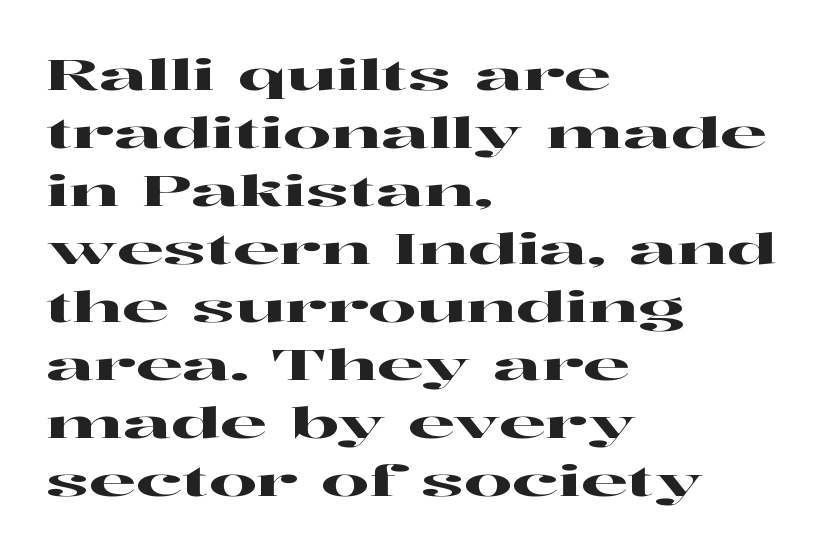
{"serif": "yes", "italic": "no", "width": "wide", "stroke_contrast": "high", "x_height": "medium", "monospaced": "no", "underline": "no", "align": "left", "line_spacing": "normal", "line_spacing_ratio": 1.38, "letter_spacing": "normal", "letter_spacing_em": 0.0, "glyph_px": 42}
